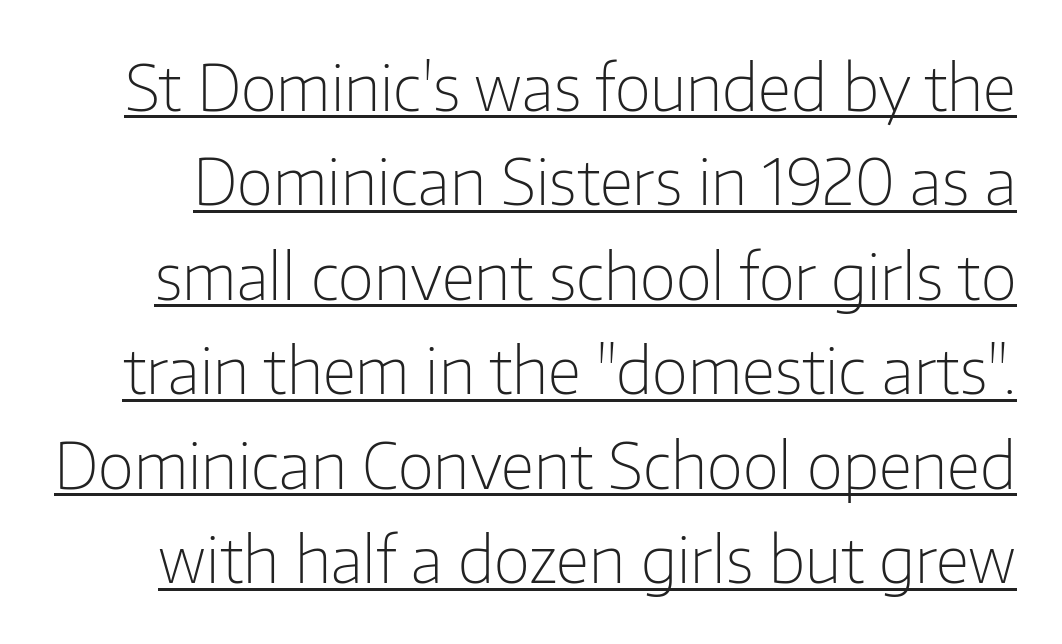
The image shows 63 px light sans-serif type, upright; set normal line spacing (1.5x), normal letter spacing, underlined; low stroke contrast and a medium x-height.
